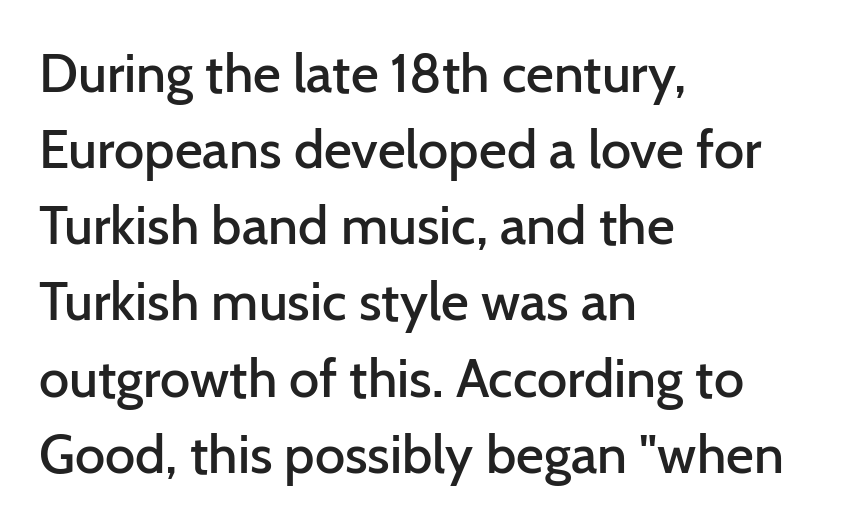
The image shows 54 px semibold sans-serif type, upright; set left-aligned, normal line spacing (1.41x), normal letter spacing, not underlined; low stroke contrast and a medium x-height.
